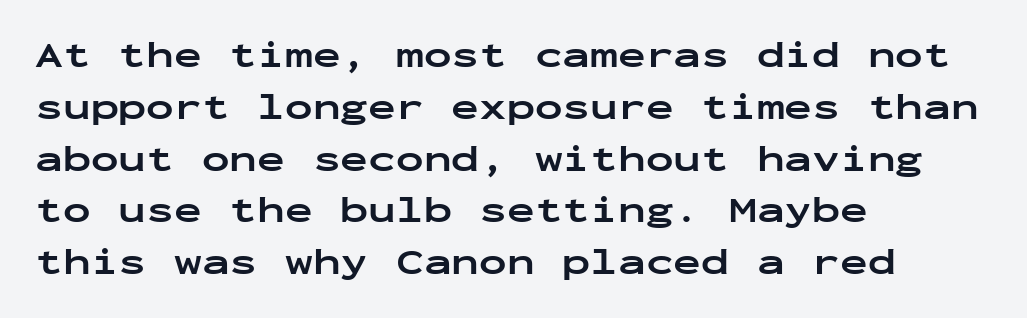
The image shows 37 px bold, wide sans-serif type, upright, monospaced; set left-aligned, normal line spacing (1.4x), normal letter spacing, not underlined; low stroke contrast and a medium x-height.
